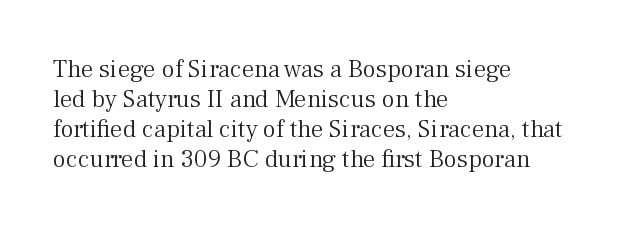
Stem width sits at or under what a default text font uses. Rendered with straight, roman letterforms. In CSS terms this would be text-align: left. Is the letter spacing exaggerated? No — it looks like the ordinary default.
